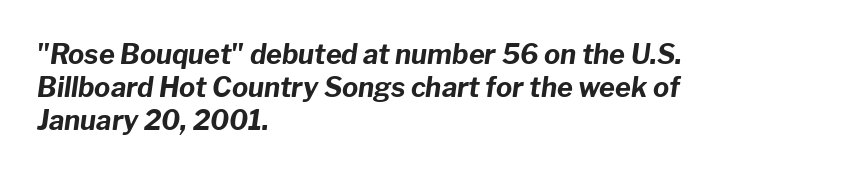
The paragraph shown leans on its left margin. Each glyph is drawn with heavy, bold strokes. The axis of the letterforms is tilted away from vertical. Is the letter spacing exaggerated? No — it looks like the ordinary default.
